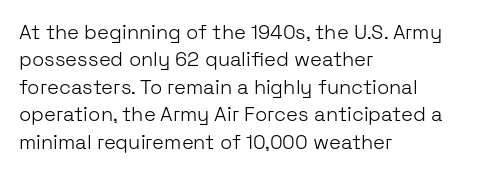
{"italic": "no", "bold": "no", "underline": "no", "align": "left", "line_spacing": "normal", "line_spacing_ratio": 1.37, "letter_spacing": "normal", "letter_spacing_em": 0.0, "glyph_px": 20}
